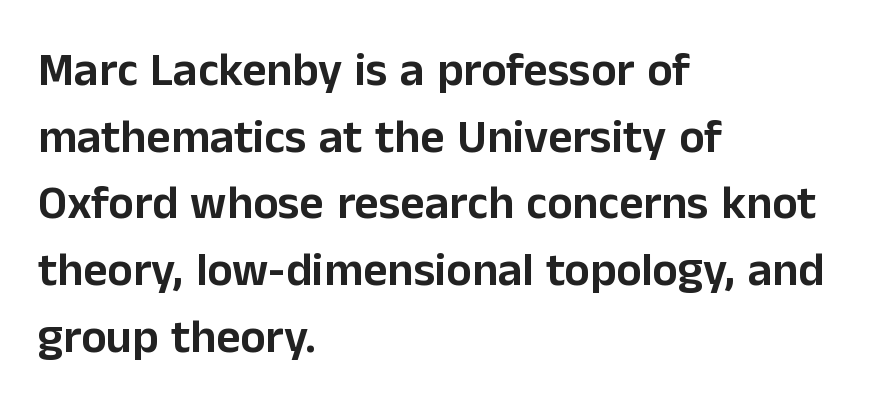
Honestly, the row spacing looks completely unremarkable. Nope, no serifs anywhere on these letters. The letters sit at their default tracking, neither squeezed nor spread. Looks like regular typesetting: each glyph gets only the width it needs. Nobody drew a line under any word here. Is there any slant? The stems are plumb.
